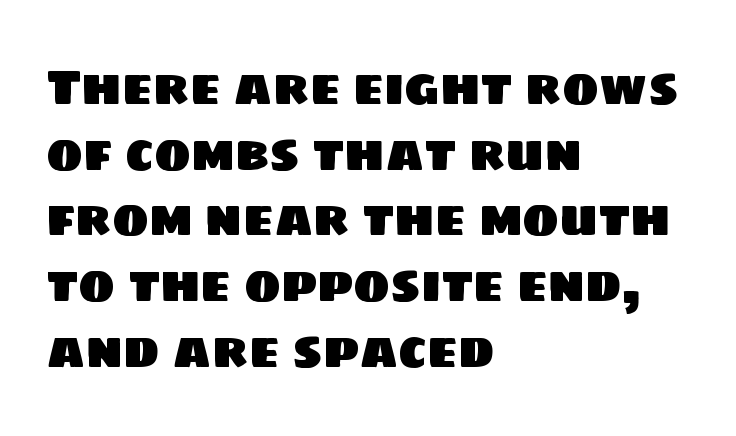
{"serif": "no", "width": "normal", "stroke_contrast": "low", "x_height": "large", "monospaced": "no", "underline": "no", "align": "left", "line_spacing": "normal", "line_spacing_ratio": 1.34, "letter_spacing": "normal", "letter_spacing_em": 0.0, "glyph_px": 49}
